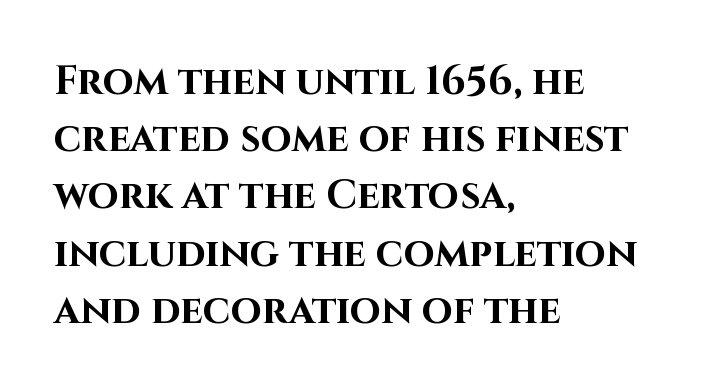
{"serif": "no", "italic": "no", "bold": "yes", "weight": "bold", "width": "normal", "stroke_contrast": "high", "x_height": "large", "monospaced": "no", "underline": "no", "align": "left", "line_spacing": "normal", "line_spacing_ratio": 1.43, "letter_spacing": "normal", "letter_spacing_em": 0.0, "glyph_px": 40}
